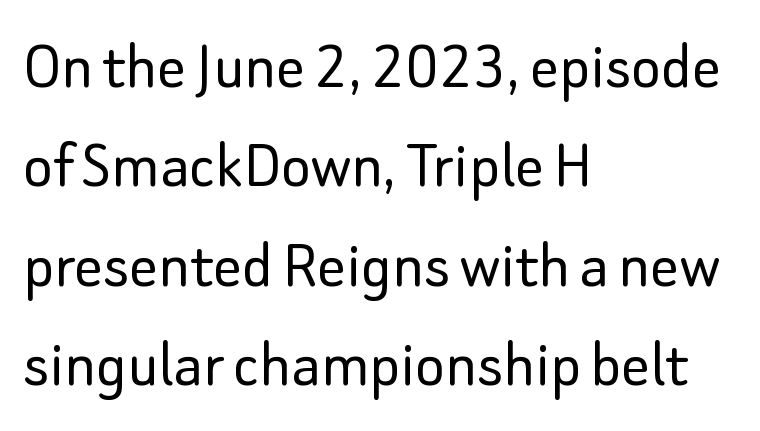
{"serif": "no", "italic": "no", "bold": "no", "weight": "light", "width": "normal", "stroke_contrast": "low", "x_height": "small", "monospaced": "no", "underline": "no", "align": "left", "line_spacing": "normal", "line_spacing_ratio": 1.4, "letter_spacing": "normal", "letter_spacing_em": 0.0, "glyph_px": 71}
